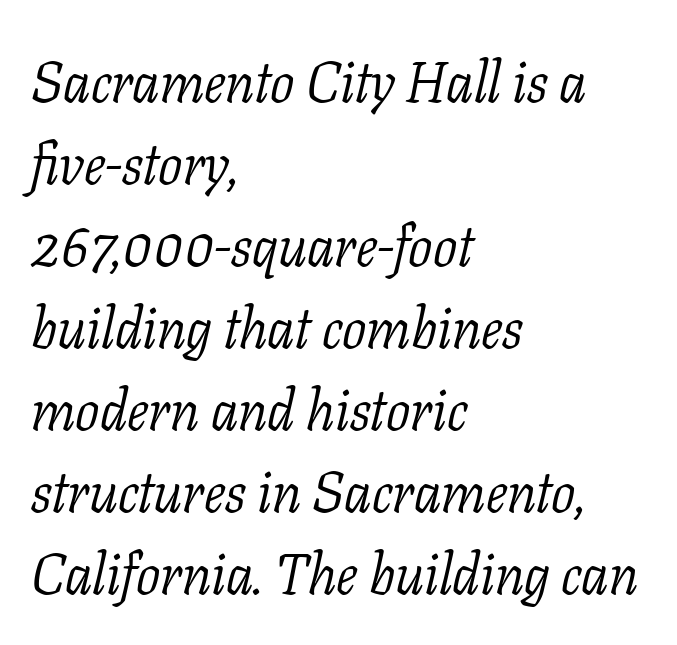
An italicized treatment has been applied to the whole sample. The strip under each line holds only bare page. These lines are set flush left with a ragged right edge. Do the characters align in a grid? No, the font is proportional. The rows are spaced the way most documents space them.
